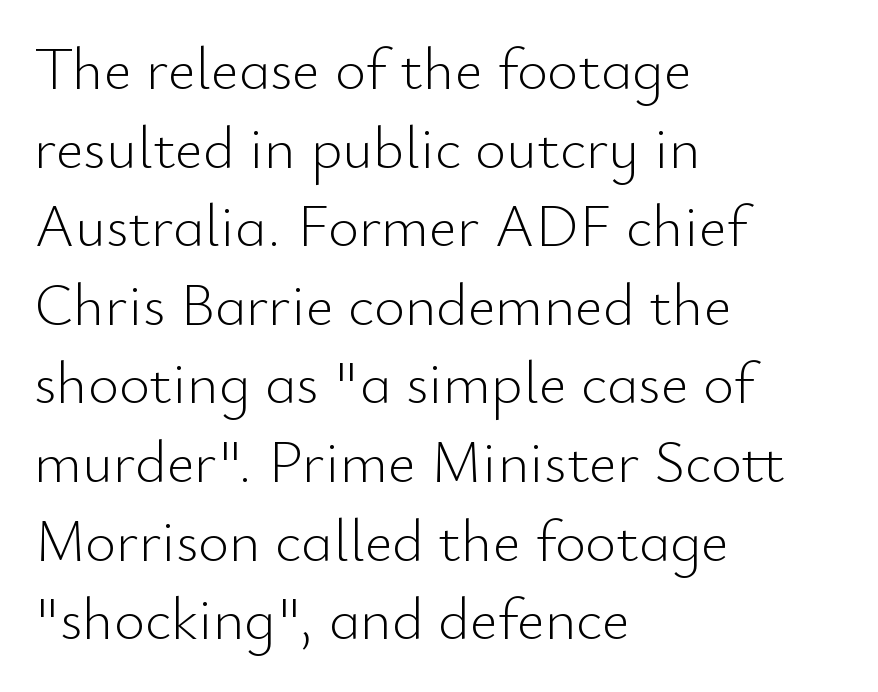
Q: Is the text bold? A: No.
Q: Is the text italic (slanted)? A: No, it is upright.
Q: Is the typeface a serif or a sans-serif typeface? A: Sans-serif.
Q: Is the text underlined? A: No.
Q: How is the paragraph aligned? A: Left-aligned.
Q: Is the spacing between letters normal or unusually wide? A: Normal.
Q: Is the spacing between lines tight, normal or loose? A: Normal.
Q: Width (condensed, normal, or wide)? A: Normal.
Q: Stroke contrast? A: Low.
Q: x-height? A: Small.
Q: Monospaced? A: No.
